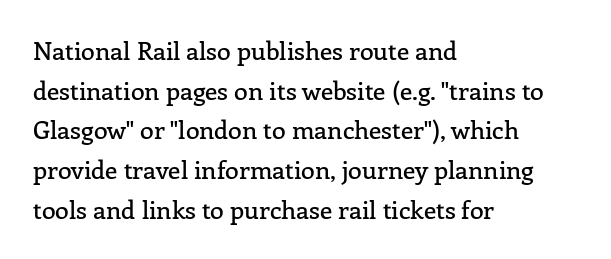
Words appear dense and cohesive because spacing is normal. Italic? Not at all — the glyphs are vertical. Horizontally, the lines are justified to the leading edge only. Leading matches the norm, producing a regular column. Each row of text sits above clean, open space.
